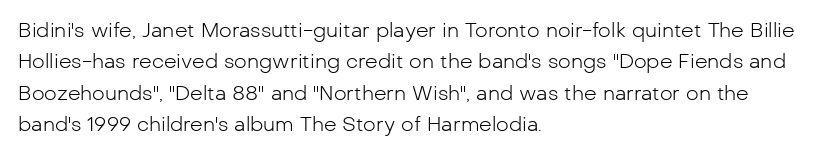
Line spacing here is normal. A typesetter would mark this as roman, not italic. The specimen omits any rule beneath the text block's lines. The rag falls on the right side of this text block. The characters are drawn with everyday or finer stroke widths.
